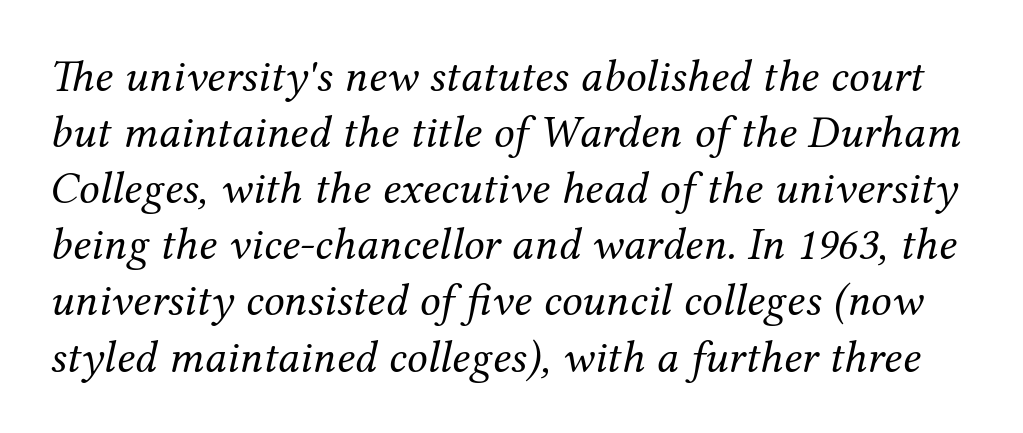
Q: Is the text bold? A: No.
Q: Is the text italic (slanted)? A: Yes, it leans right by about 12 degrees.
Q: Is the typeface a serif or a sans-serif typeface? A: Serif.
Q: Is the text underlined? A: No.
Q: Is the spacing between letters normal or unusually wide? A: Normal.
Q: Width (condensed, normal, or wide)? A: Normal.
Q: Stroke contrast? A: Medium.
Q: x-height? A: Medium.
Q: Monospaced? A: No.
